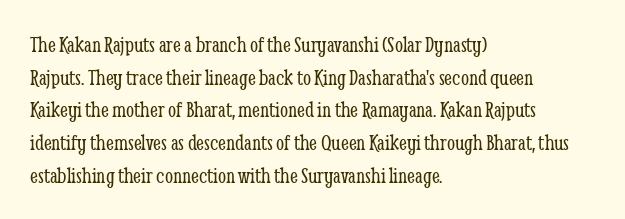
{"italic": "no", "bold": "no", "underline": "no", "align": "left", "line_spacing": "normal", "line_spacing_ratio": 1.42, "letter_spacing": "normal", "letter_spacing_em": 0.0, "glyph_px": 23}
